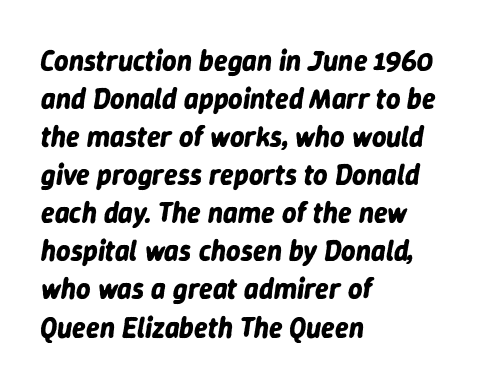
The image shows 28 px bold type, italic (leaning right); set left-aligned, normal line spacing (1.36x), normal letter spacing, not underlined; low stroke contrast and a medium x-height.
